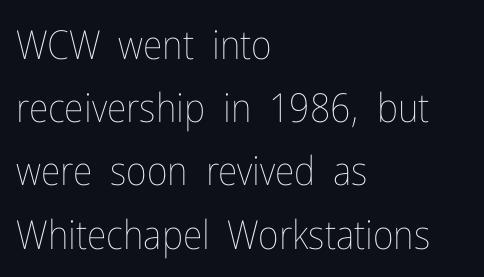
The image shows 40 px thin, condensed type, upright; set left-aligned, normal line spacing (1.58x), normal letter spacing, not underlined; low stroke contrast and a medium x-height.
